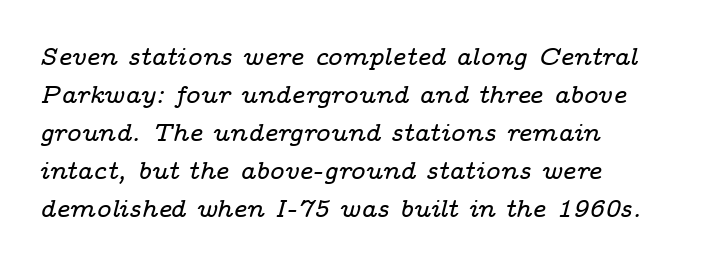
Q: Is the text italic (slanted)? A: Yes, it leans right by about 14 degrees.
Q: Is the text underlined? A: No.
Q: How is the paragraph aligned? A: Left-aligned.
Q: Is the spacing between letters normal or unusually wide? A: Normal.
Q: Is the spacing between lines tight, normal or loose? A: Normal.
